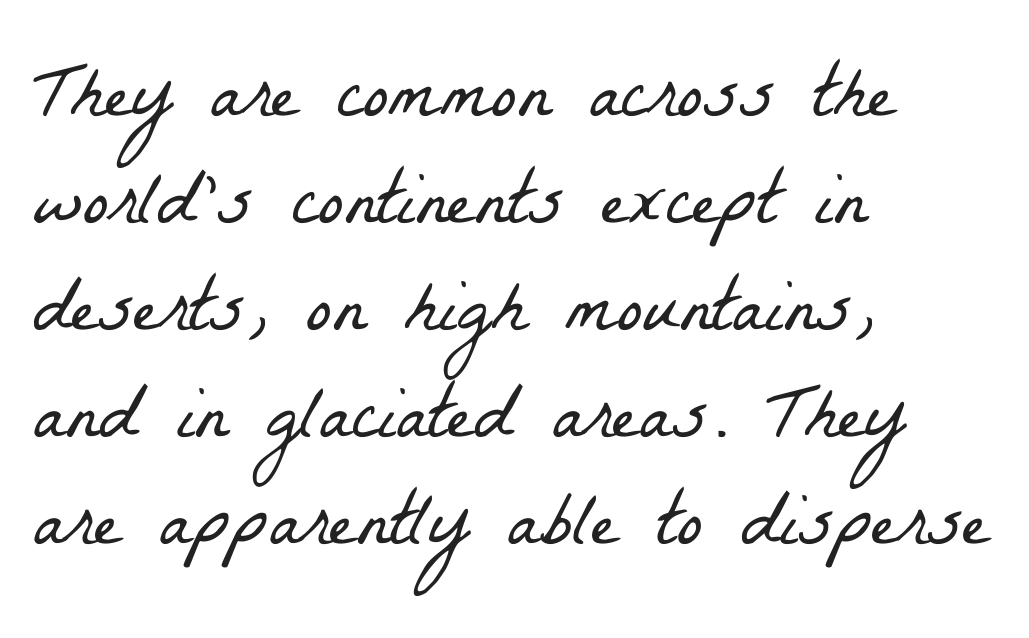
{"serif": "yes", "bold": "no", "weight": "light", "width": "condensed", "stroke_contrast": "low", "x_height": "medium", "monospaced": "no", "underline": "no", "align": "left", "line_spacing": "normal", "line_spacing_ratio": 1.39, "letter_spacing": "normal", "letter_spacing_em": 0.0, "glyph_px": 77}
